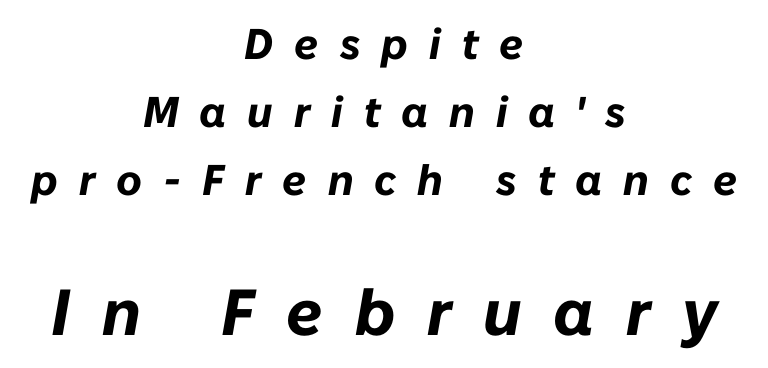
The image shows 65 px bold type, italic (leaning right); set centered, normal line spacing (1.58x), unusually wide letter spacing (+0.49 em), not underlined; the second (bottom) block is 1.51x larger; low stroke contrast and a medium x-height.
